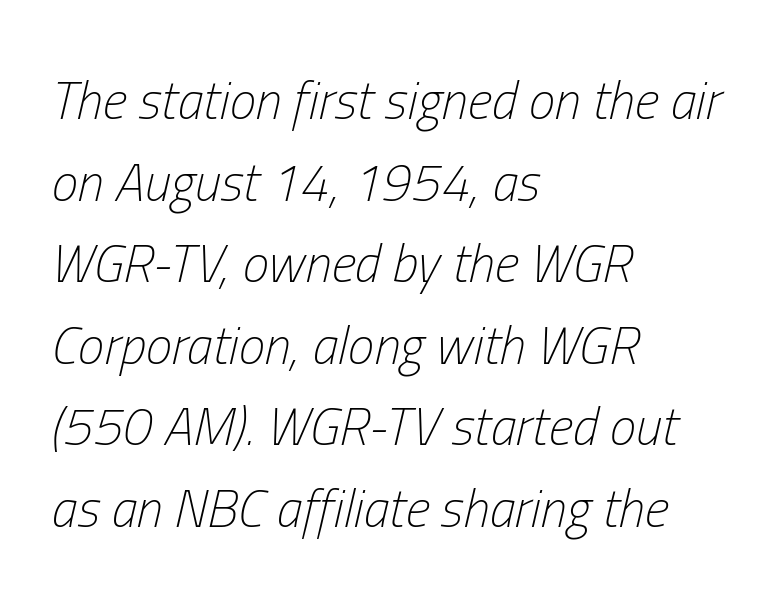
{"italic": "yes", "lean": "right", "slant_degrees": 13, "bold": "no", "weight": "light", "width": "condensed", "stroke_contrast": "low", "x_height": "medium", "monospaced": "no", "underline": "no", "align": "left", "line_spacing": "normal", "line_spacing_ratio": 1.54, "letter_spacing": "normal", "letter_spacing_em": 0.0, "glyph_px": 53}
